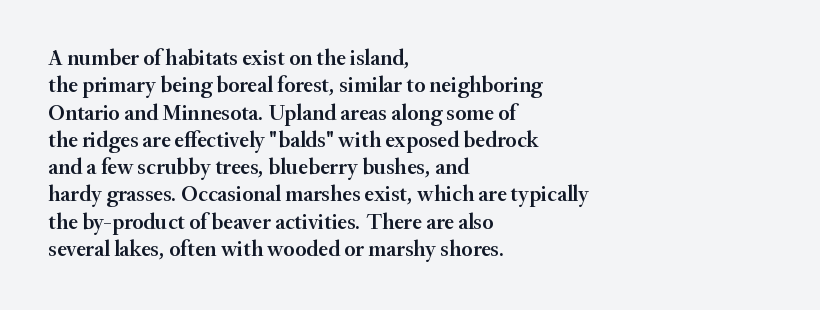
The image shows 22 px text type, upright; set left-aligned, line spacing 1.24x, normal letter spacing, not underlined.
